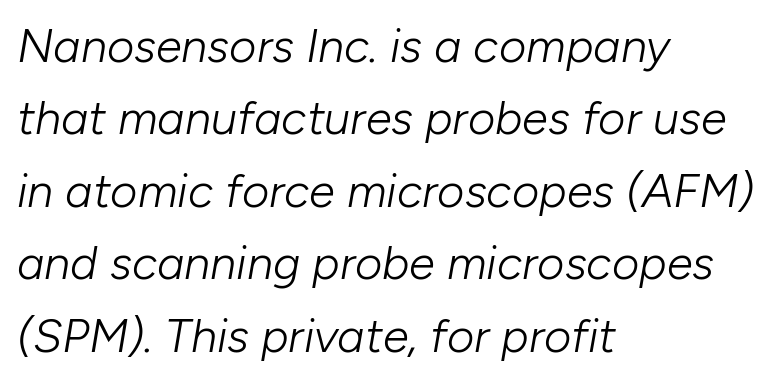
{"italic": "yes", "lean": "right", "slant_degrees": 10, "bold": "no", "weight": "light", "width": "normal", "stroke_contrast": "low", "x_height": "medium", "monospaced": "no", "underline": "no", "align": "left", "line_spacing": "normal", "line_spacing_ratio": 1.54, "letter_spacing": "normal", "letter_spacing_em": 0.0, "glyph_px": 47}
